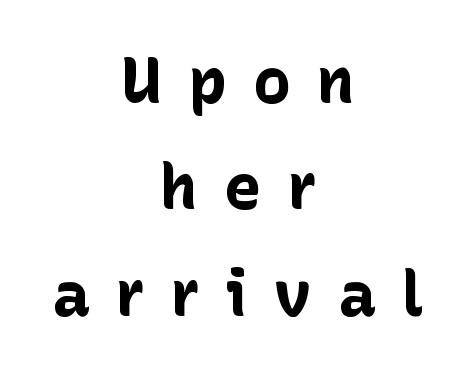
The image shows 63 px bold sans-serif type, upright; set centered, normal line spacing (1.69x), unusually wide letter spacing (+0.42 em), not underlined; low stroke contrast and a medium x-height.
